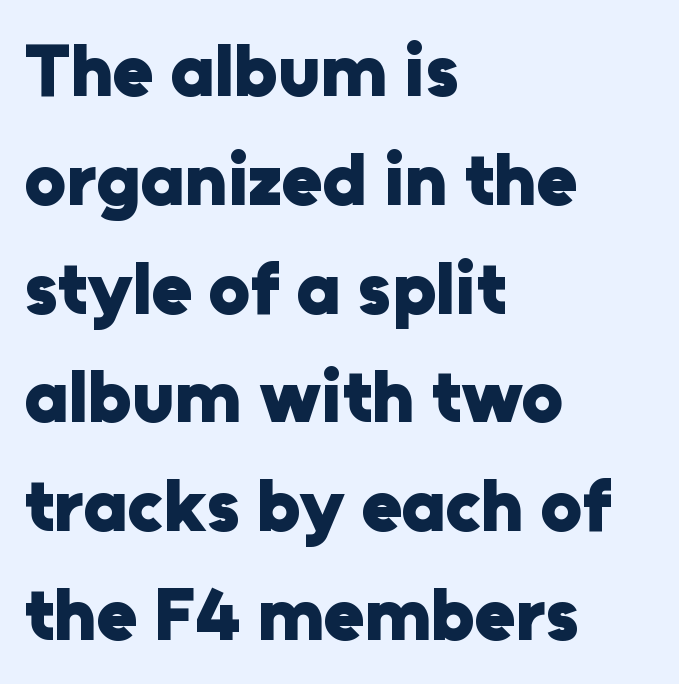
The image shows 74 px heavy sans-serif type, upright; set left-aligned, normal line spacing (1.47x), normal letter spacing, not underlined; low stroke contrast and a medium x-height.
